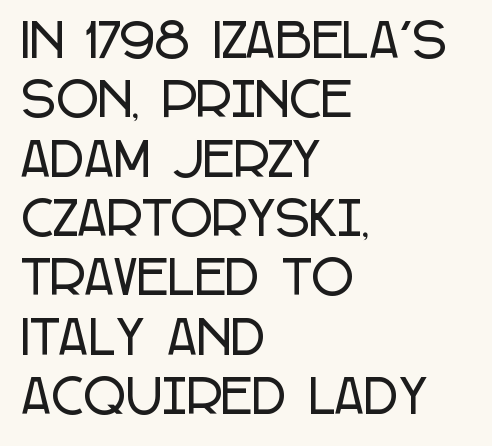
The image shows 46 px condensed sans-serif type, upright; set left-aligned, normal line spacing (1.29x), normal letter spacing, not underlined; low stroke contrast and a large x-height.
